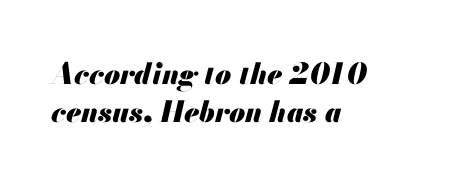
The image shows 29 px heavy type, italic (leaning right); set left-aligned, normal line spacing (1.32x), normal letter spacing, not underlined; medium stroke contrast and a small x-height.
